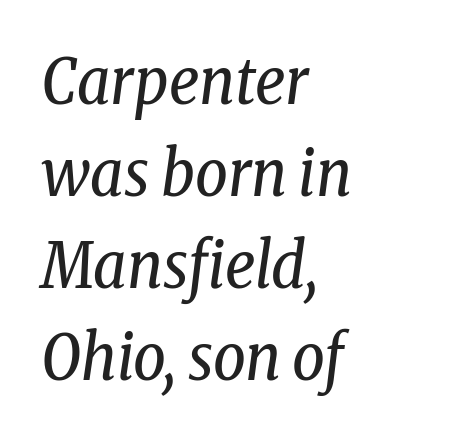
{"serif": "yes", "italic": "yes", "lean": "right", "slant_degrees": 8, "bold": "no", "weight": "regular", "width": "condensed", "stroke_contrast": "low", "x_height": "medium", "monospaced": "no", "underline": "no", "align": "left", "line_spacing": "normal", "line_spacing_ratio": 1.44, "letter_spacing": "normal", "letter_spacing_em": 0.0, "glyph_px": 64}
